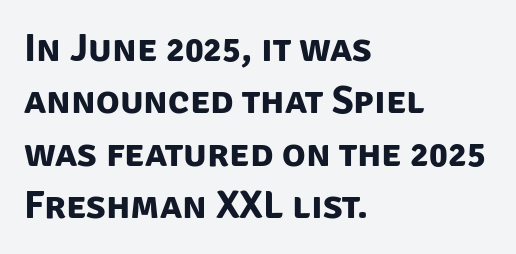
Q: Is the text bold? A: Yes.
Q: Is the typeface a serif or a sans-serif typeface? A: Sans-serif.
Q: Is the text underlined? A: No.
Q: How is the paragraph aligned? A: Left-aligned.
Q: Is the spacing between letters normal or unusually wide? A: Normal.
Q: Is the spacing between lines tight, normal or loose? A: Normal.
Q: Width (condensed, normal, or wide)? A: Normal.
Q: Stroke contrast? A: Low.
Q: x-height? A: Large.
Q: Monospaced? A: No.
